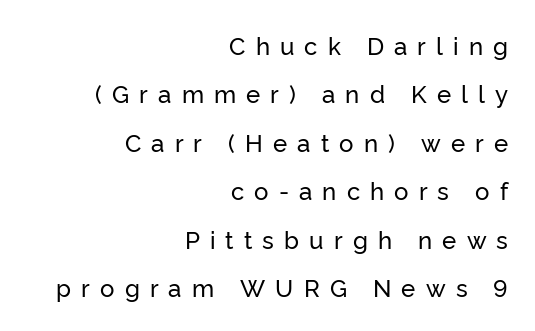
Quick note: underline off. Honestly, the rows look like they've been pulled way apart. The text block is weighted toward the right margin, trailing off unevenly leftward. These lines were composed using upright roman letters. The passage shown has open, widely tracked lettering throughout.
